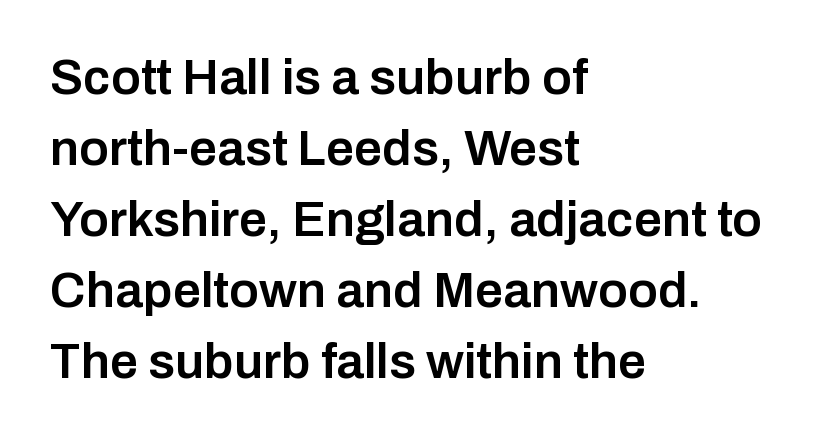
The image shows 50 px semibold sans-serif type, upright; set left-aligned, normal line spacing (1.42x), normal letter spacing, not underlined; low stroke contrast and a medium x-height.
